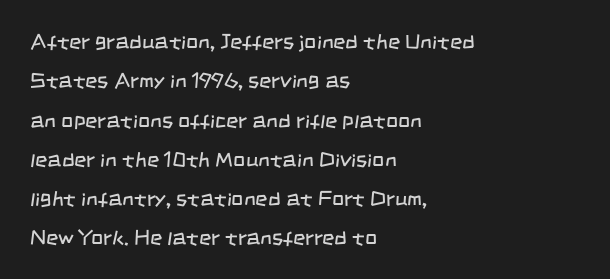
{"bold": "no", "underline": "no", "align": "left", "line_spacing_ratio": 1.87, "letter_spacing": "normal", "letter_spacing_em": 0.0, "glyph_px": 21}
